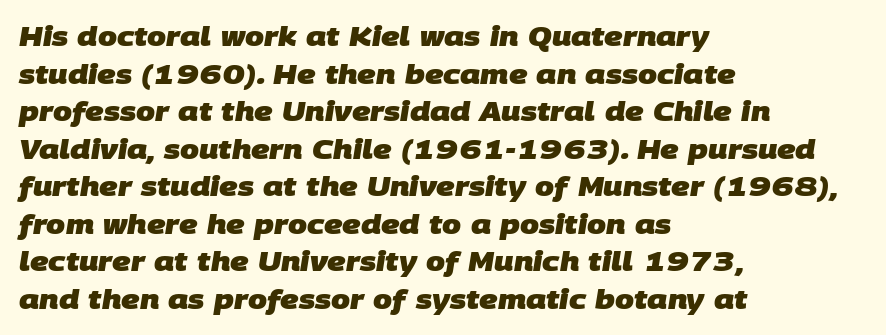
{"bold": "yes", "underline": "no", "align": "left", "line_spacing": "normal", "line_spacing_ratio": 1.39, "letter_spacing": "normal", "letter_spacing_em": 0.0, "glyph_px": 27}
